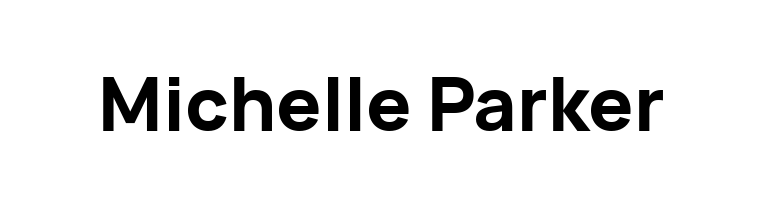
Ascenders rise straight up at ninety degrees. Has an underline been added? It has not. Is this a fixed-width face? No — the glyphs have proportional, varying widths. No extra tracking has been applied to these lines. Font category for this specimen: sans-serif.
